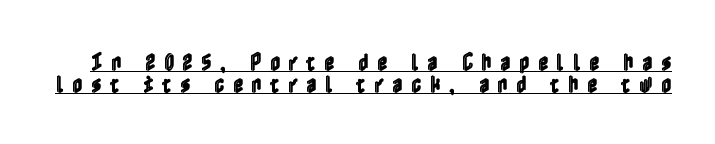
{"italic": "no", "underline": "yes", "line_spacing": "tight", "line_spacing_ratio": 1.08, "letter_spacing": "wide", "letter_spacing_em": 0.42, "glyph_px": 20}
